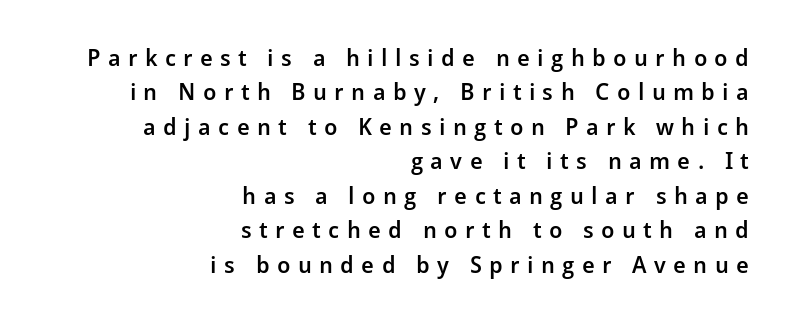
Caption: expanded tracking, letters set apart. Line ends are locked; line starts wander. Anything drawn beneath the words? Only blank space. The space between consecutive lines is moderate.
